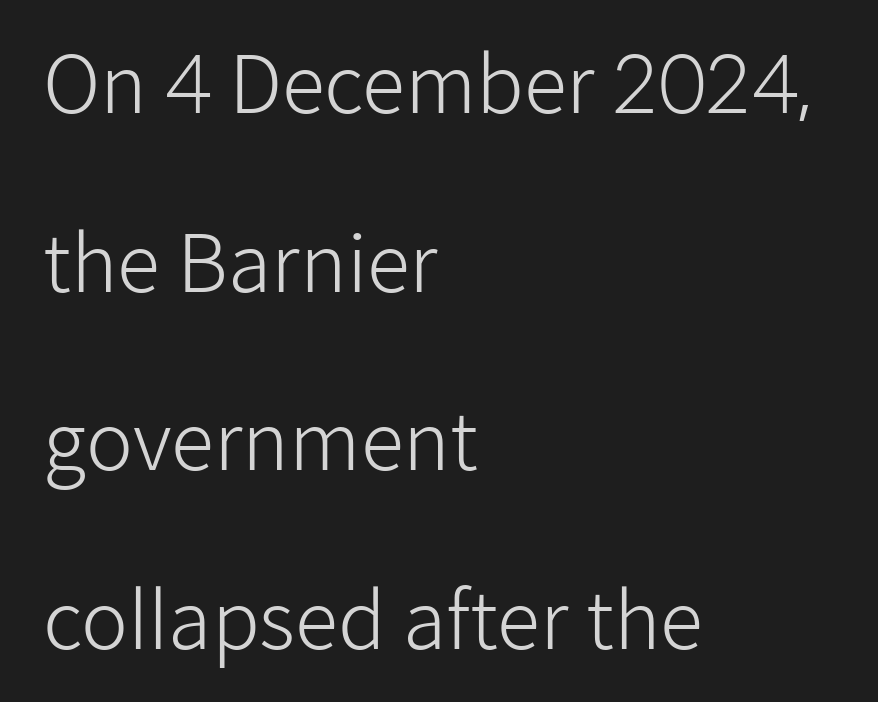
The image shows 79 px light sans-serif type, upright; set left-aligned, loose line spacing (2.26x), normal letter spacing, not underlined; low stroke contrast and a medium x-height.
